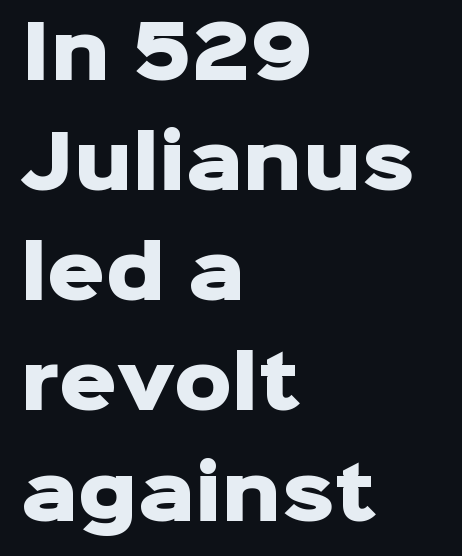
{"serif": "no", "italic": "no", "bold": "yes", "weight": "heavy", "width": "normal", "stroke_contrast": "low", "x_height": "medium", "monospaced": "no", "underline": "no", "align": "left", "line_spacing": "normal", "line_spacing_ratio": 1.53, "letter_spacing": "normal", "letter_spacing_em": 0.0, "glyph_px": 72}
